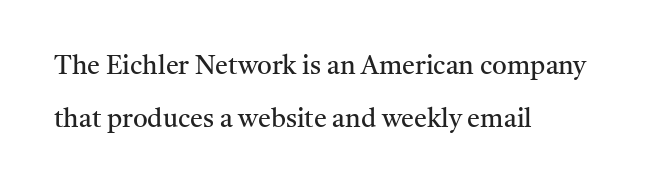
The image shows 26 px text type, upright; set left-aligned, loose line spacing (2.03x), normal letter spacing, not underlined.
